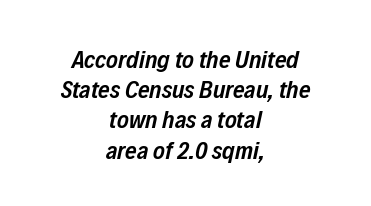
{"italic": "yes", "lean": "right", "slant_degrees": 12, "bold": "semi", "underline": "no", "align": "center", "line_spacing_ratio": 1.21, "letter_spacing": "normal", "letter_spacing_em": 0.0, "glyph_px": 25}
